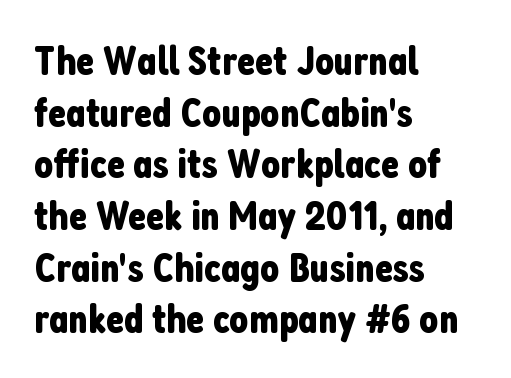
Note the varied advance widths — an 'i' is clearly narrower than an 'm'. Nobody touched the tracking dial on this one. Upright lettering throughout. These lines are composed in type without serifs. Notice how the passage keeps a crisp vertical edge on the left only.
